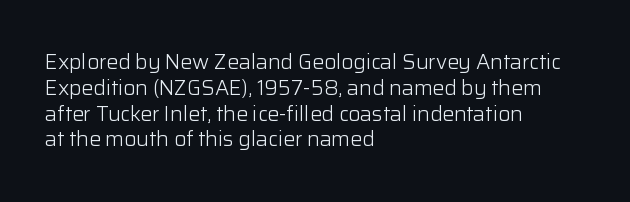
The image shows 21 px text type, upright; set left-aligned, line spacing 1.23x, normal letter spacing, not underlined.
